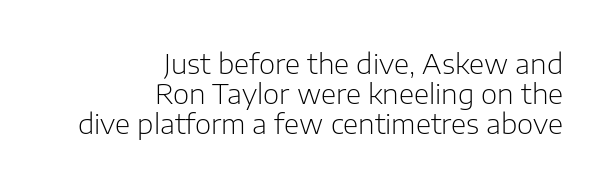
Q: Is the text bold? A: No.
Q: Is the text italic (slanted)? A: No, it is upright.
Q: Is the typeface a serif or a sans-serif typeface? A: Sans-serif.
Q: Is the text underlined? A: No.
Q: How is the paragraph aligned? A: Right-aligned.
Q: Is the spacing between letters normal or unusually wide? A: Normal.
Q: Is the spacing between lines tight, normal or loose? A: Tight.
Q: Width (condensed, normal, or wide)? A: Normal.
Q: Stroke contrast? A: Low.
Q: x-height? A: Medium.
Q: Monospaced? A: No.
